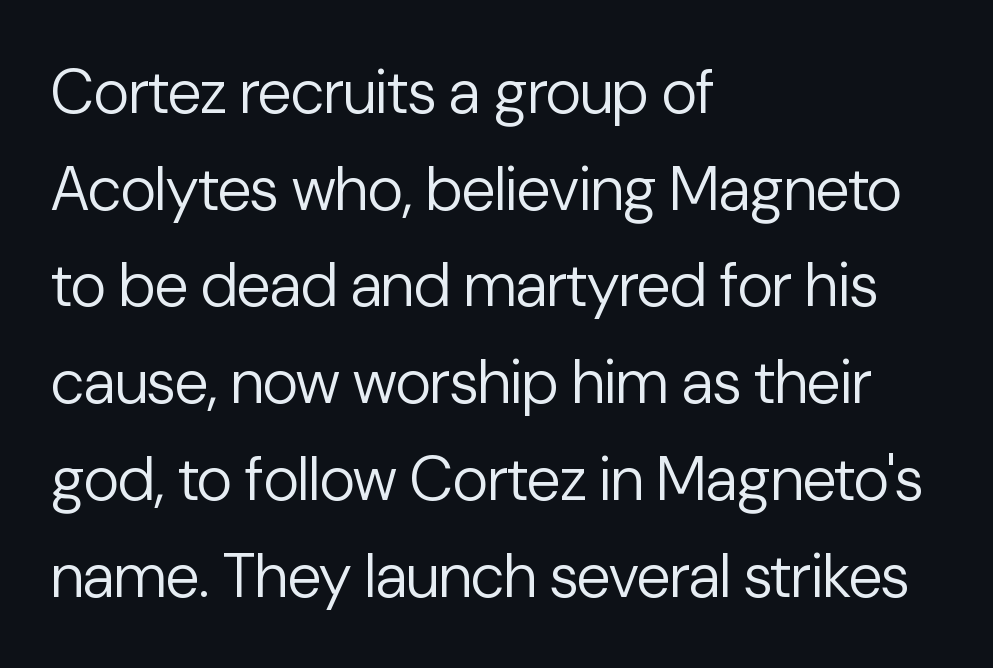
The image shows 62 px regular-weight sans-serif type, upright; set left-aligned, normal line spacing (1.56x), normal letter spacing, not underlined; low stroke contrast and a medium x-height.
